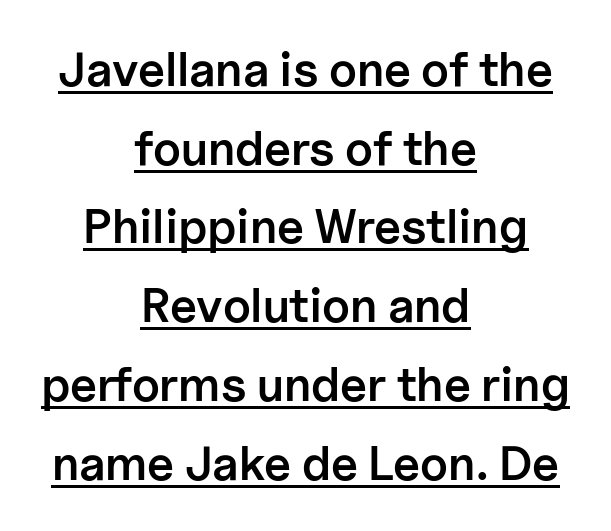
{"serif": "no", "italic": "no", "bold": "semi", "weight": "semibold", "width": "normal", "stroke_contrast": "low", "x_height": "medium", "monospaced": "no", "underline": "yes", "align": "center", "line_spacing": "normal", "line_spacing_ratio": 1.64, "letter_spacing": "normal", "letter_spacing_em": 0.0, "glyph_px": 48}
